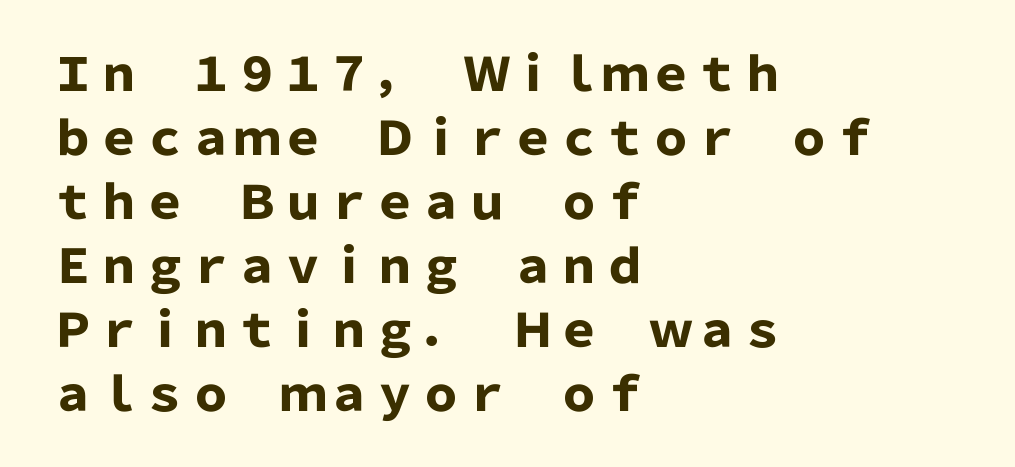
Q: Is the text bold? A: Yes.
Q: Is the text italic (slanted)? A: No, it is upright.
Q: Is the typeface a serif or a sans-serif typeface? A: Sans-serif.
Q: Is the text underlined? A: No.
Q: How is the paragraph aligned? A: Left-aligned.
Q: Is the spacing between letters normal or unusually wide? A: Normal.
Q: Is the spacing between lines tight, normal or loose? A: Normal.
Q: Width (condensed, normal, or wide)? A: Normal.
Q: Stroke contrast? A: Low.
Q: x-height? A: Medium.
Q: Monospaced? A: No.
